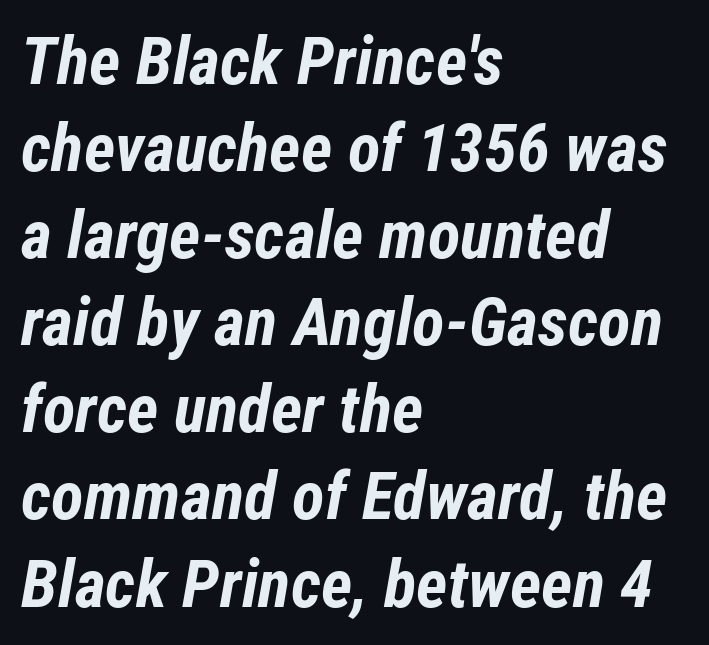
Q: Is the text bold? A: Yes.
Q: Is the text italic (slanted)? A: Yes, it leans right by about 12 degrees.
Q: Is the text underlined? A: No.
Q: How is the paragraph aligned? A: Left-aligned.
Q: Is the spacing between letters normal or unusually wide? A: Normal.
Q: Is the spacing between lines tight, normal or loose? A: Normal.
Q: Width (condensed, normal, or wide)? A: Condensed.
Q: Stroke contrast? A: Low.
Q: x-height? A: Medium.
Q: Monospaced? A: No.
